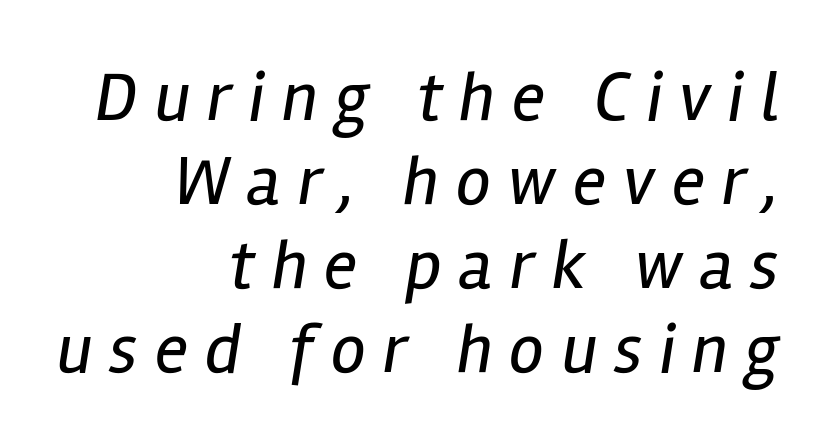
{"italic": "yes", "lean": "right", "slant_degrees": 12, "bold": "no", "weight": "regular", "width": "condensed", "stroke_contrast": "low", "x_height": "medium", "monospaced": "no", "underline": "no", "align": "right", "line_spacing_ratio": 1.2, "letter_spacing": "wide", "letter_spacing_em": 0.24, "glyph_px": 70}
